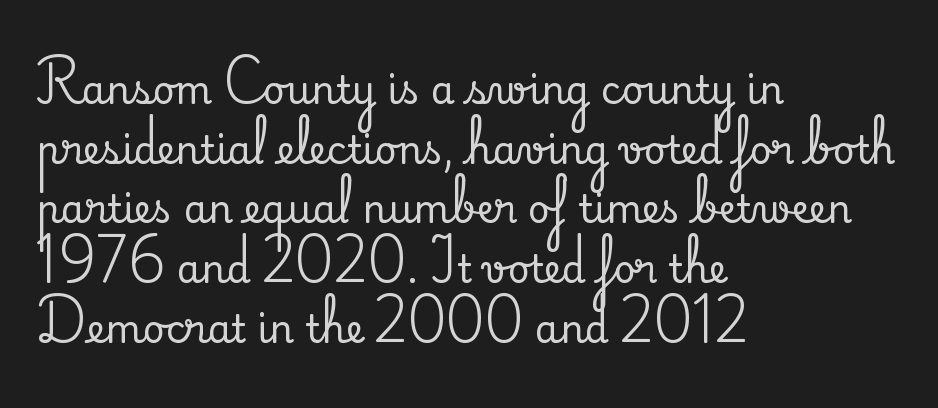
{"serif": "yes", "italic": "no", "width": "normal", "stroke_contrast": "medium", "x_height": "small", "monospaced": "no", "underline": "no", "align": "left", "line_spacing": "normal", "line_spacing_ratio": 1.57, "letter_spacing": "normal", "letter_spacing_em": 0.0, "glyph_px": 38}
